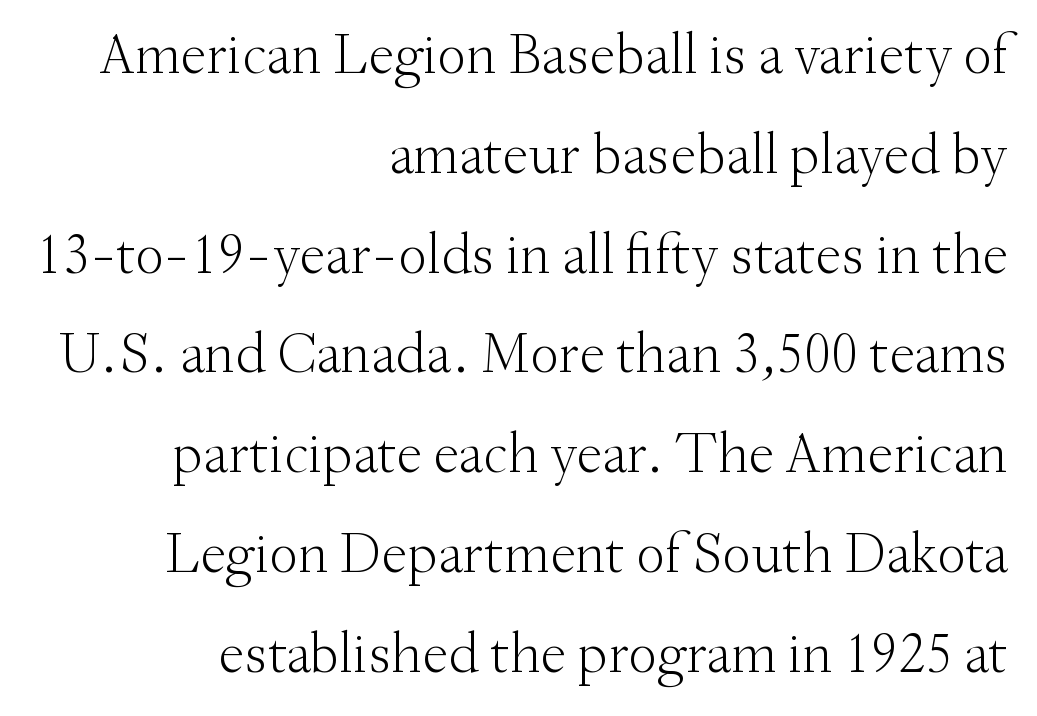
Q: Is the text bold? A: No.
Q: Is the text italic (slanted)? A: No, it is upright.
Q: Is the typeface a serif or a sans-serif typeface? A: Serif.
Q: Is the text underlined? A: No.
Q: How is the paragraph aligned? A: Right-aligned.
Q: Is the spacing between letters normal or unusually wide? A: Normal.
Q: Width (condensed, normal, or wide)? A: Normal.
Q: Stroke contrast? A: Medium.
Q: x-height? A: Small.
Q: Monospaced? A: No.
